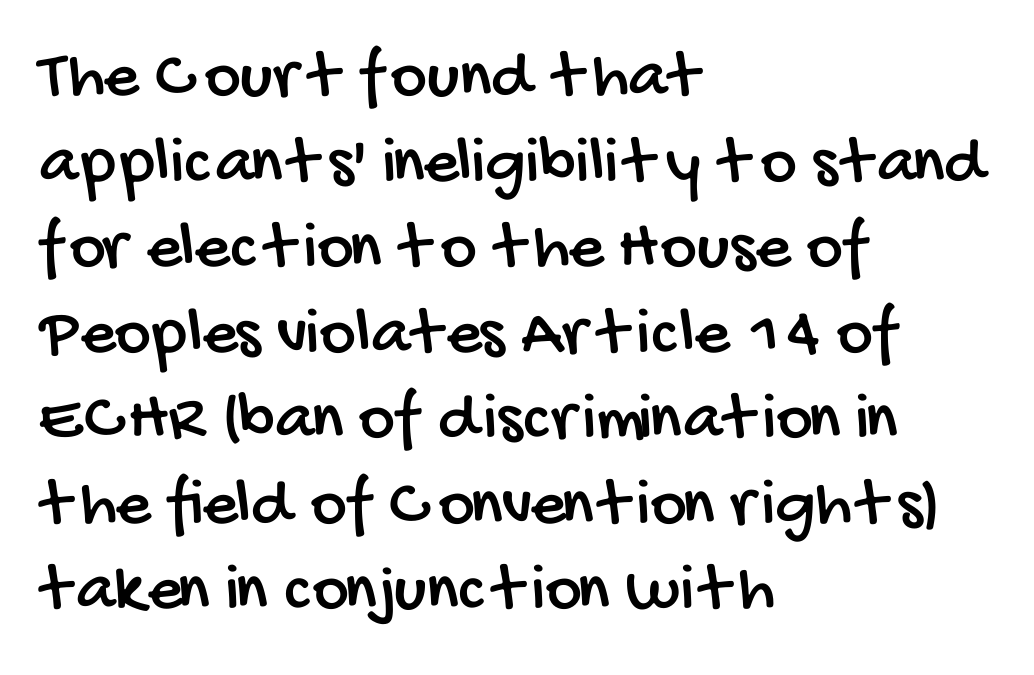
The image shows 69 px condensed sans-serif type; set left-aligned, line spacing 1.24x, normal letter spacing, not underlined; low stroke contrast and a large x-height.
